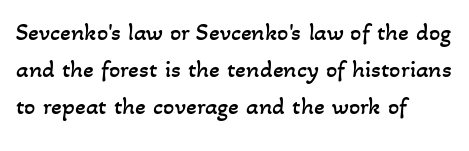
Q: Is the text bold? A: No.
Q: Is the text underlined? A: No.
Q: How is the paragraph aligned? A: Left-aligned.
Q: Is the spacing between letters normal or unusually wide? A: Normal.
Q: Is the spacing between lines tight, normal or loose? A: Normal.
